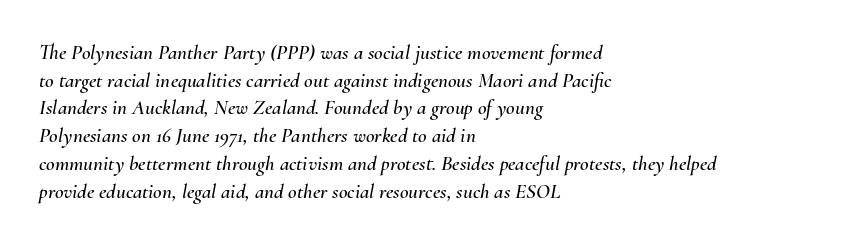
Q: Is the text italic (slanted)? A: Yes, it leans right by about 10 degrees.
Q: Is the text underlined? A: No.
Q: How is the paragraph aligned? A: Left-aligned.
Q: Is the spacing between letters normal or unusually wide? A: Normal.
Q: Is the spacing between lines tight, normal or loose? A: Normal.
